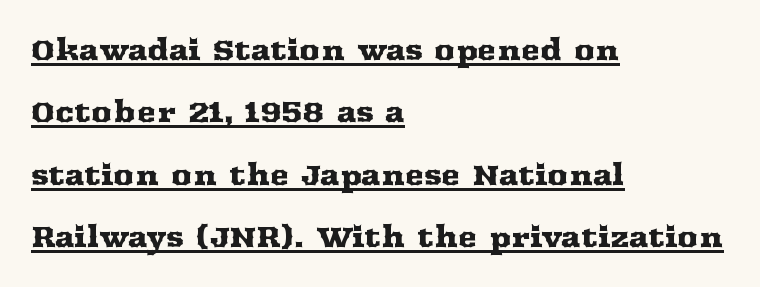
Are there feet on the stems? There are — it's a serif. Notice how the passage keeps a crisp vertical edge on the left only. What stands out about the letter spacing? Nothing — it is the standard amount. Is there an underline? Yes — a line sits under the letters. Unlike italic type, these characters show no tilt at all.
